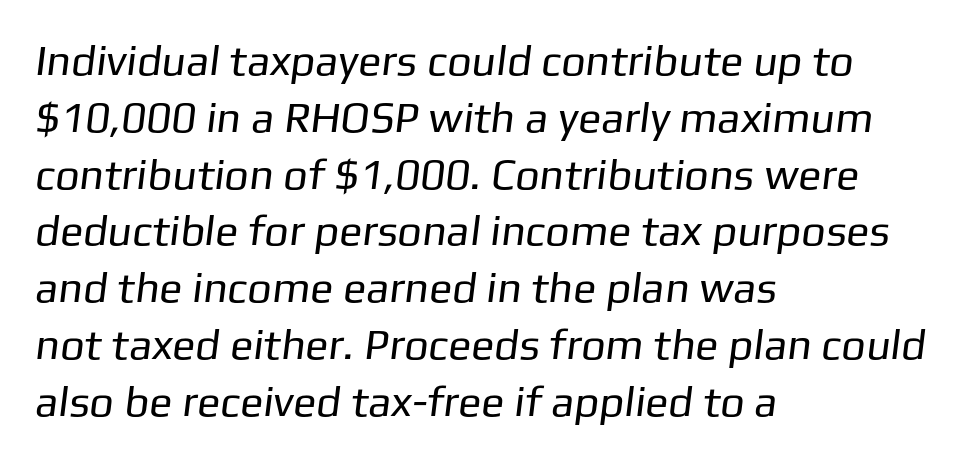
The image shows 43 px regular-weight sans-serif type; set left-aligned, normal line spacing (1.32x), normal letter spacing, not underlined; low stroke contrast and a medium x-height.
